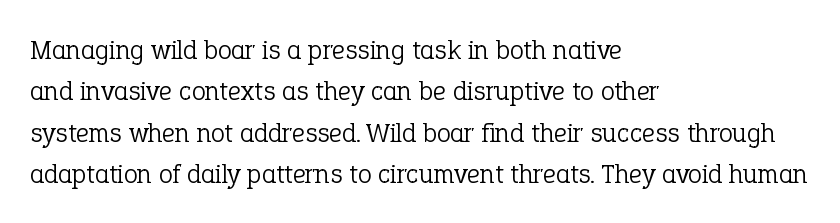
Q: Is the text bold? A: No.
Q: Is the text italic (slanted)? A: No, it is upright.
Q: Is the typeface a serif or a sans-serif typeface? A: Serif.
Q: Is the text underlined? A: No.
Q: How is the paragraph aligned? A: Left-aligned.
Q: Is the spacing between letters normal or unusually wide? A: Normal.
Q: Is the spacing between lines tight, normal or loose? A: Normal.
Q: Width (condensed, normal, or wide)? A: Normal.
Q: Stroke contrast? A: Low.
Q: x-height? A: Medium.
Q: Monospaced? A: No.
